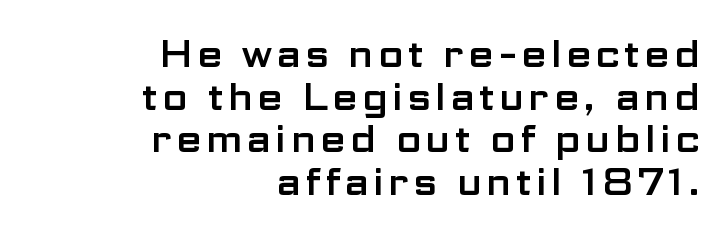
The image shows 37 px wide sans-serif type, upright; set right-aligned, tight line spacing (1.15x), not underlined; low stroke contrast and a medium x-height.
